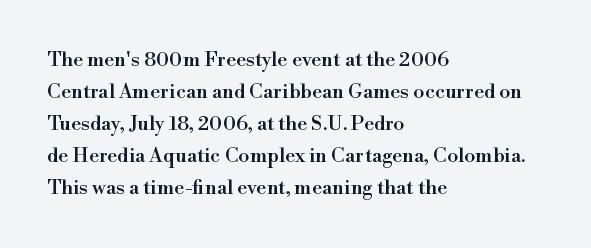
{"italic": "no", "underline": "no", "align": "left", "line_spacing": "normal", "line_spacing_ratio": 1.6, "letter_spacing": "normal", "letter_spacing_em": 0.0, "glyph_px": 20}
